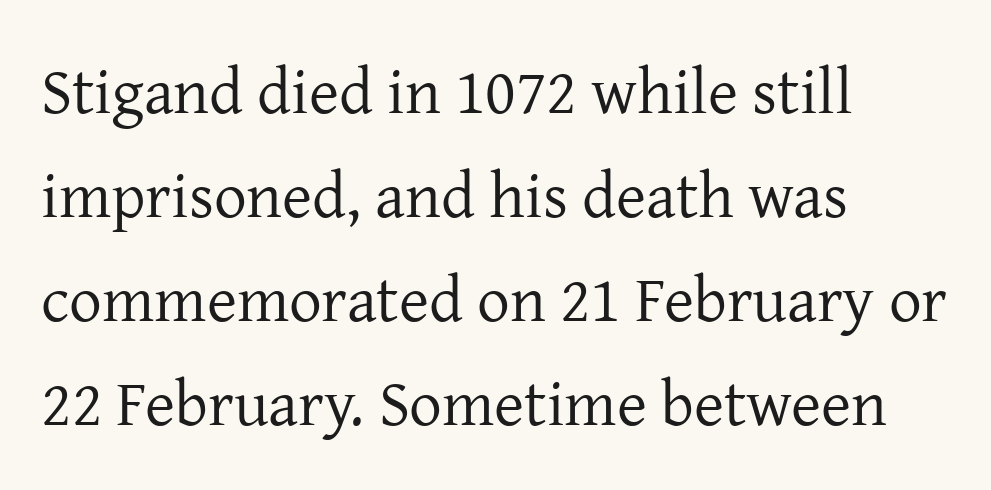
A typesetter would call this proportional, since set widths differ per character. Compared with a typical body face, this is equally light or lighter still. Each new line begins a customary step beneath the previous one. If you drew a ruler down the left edge, every line would touch it.
